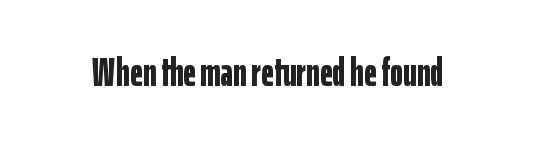
Q: Is the text bold? A: Yes.
Q: Is the text italic (slanted)? A: No, it is upright.
Q: Is the typeface a serif or a sans-serif typeface? A: Sans-serif.
Q: Is the text underlined? A: No.
Q: Is the spacing between letters normal or unusually wide? A: Normal.
Q: Width (condensed, normal, or wide)? A: Condensed.
Q: Stroke contrast? A: Low.
Q: x-height? A: Medium.
Q: Monospaced? A: No.
